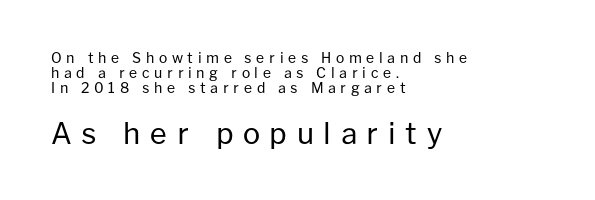
The image shows 29 px regular-weight sans-serif type, upright; set left-aligned, tight line spacing (1.06x), unusually wide letter spacing (+0.33 em), not underlined; the second (bottom) block is 2.07x larger; low stroke contrast and a medium x-height.
